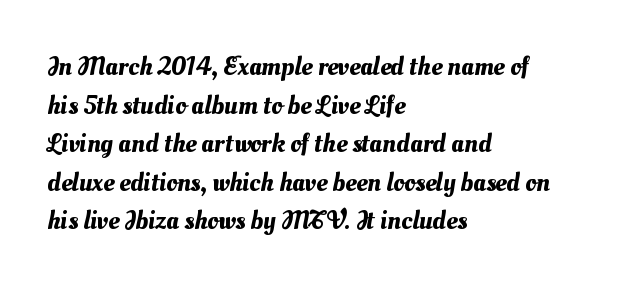
The image shows 27 px text type; set left-aligned, normal line spacing (1.43x), normal letter spacing, not underlined.
